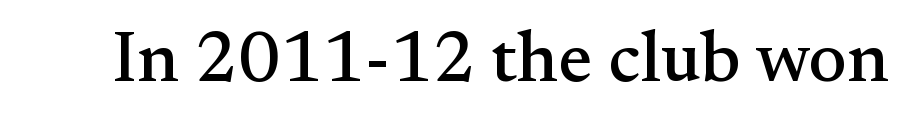
Observe the ordinary spacing: letters are neighbours, not strangers. Do the letters lean? They stand straight. The typeface chosen for these lines features serifs. The letters advance in unequal steps, a hallmark of proportional type.
